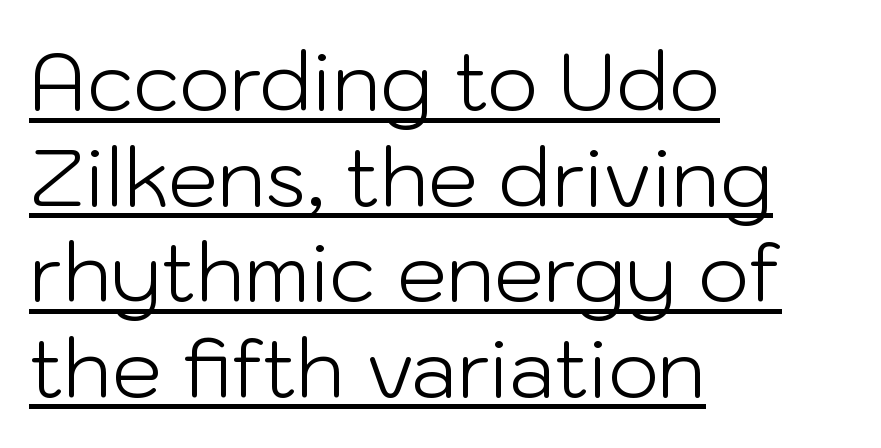
This sample uses an upright cut, with every glyph sitting square on the baseline. A continuous stroke trails under the words, as in a hyperlink. Each line starts at the same left margin while the right side varies. A typesetter would label this face a sans. You could call the tracking neutral — neither tight nor loose.
